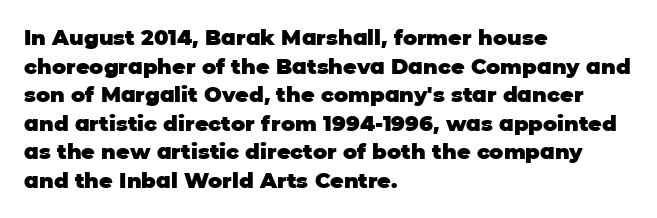
The image shows 21 px bold type, upright; set left-aligned, normal line spacing (1.36x), normal letter spacing, not underlined.
